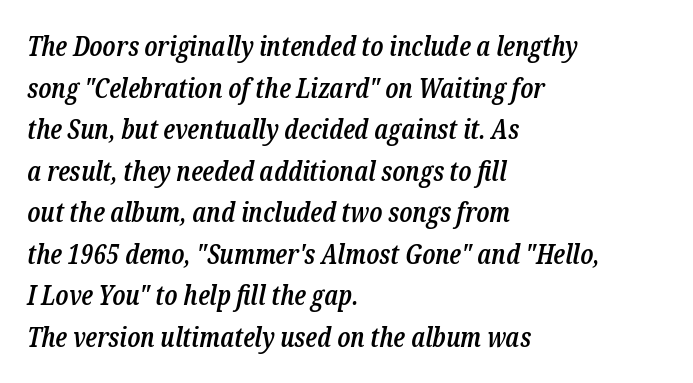
Q: Is the text bold? A: Semi-bold.
Q: Is the text italic (slanted)? A: Yes, it leans right by about 12 degrees.
Q: Is the text underlined? A: No.
Q: How is the paragraph aligned? A: Left-aligned.
Q: Is the spacing between letters normal or unusually wide? A: Normal.
Q: Is the spacing between lines tight, normal or loose? A: Normal.
